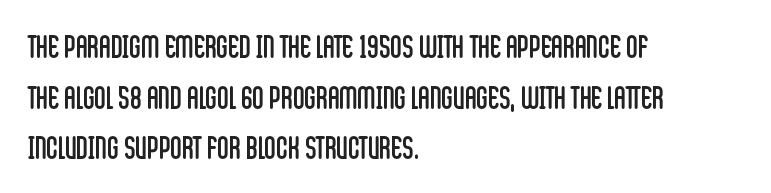
Q: Is the text bold? A: No.
Q: Is the text italic (slanted)? A: No, it is upright.
Q: Is the typeface a serif or a sans-serif typeface? A: Sans-serif.
Q: Is the text underlined? A: No.
Q: How is the paragraph aligned? A: Left-aligned.
Q: Is the spacing between letters normal or unusually wide? A: Normal.
Q: Is the spacing between lines tight, normal or loose? A: Normal.
Q: Width (condensed, normal, or wide)? A: Condensed.
Q: Stroke contrast? A: Low.
Q: x-height? A: Large.
Q: Monospaced? A: No.
